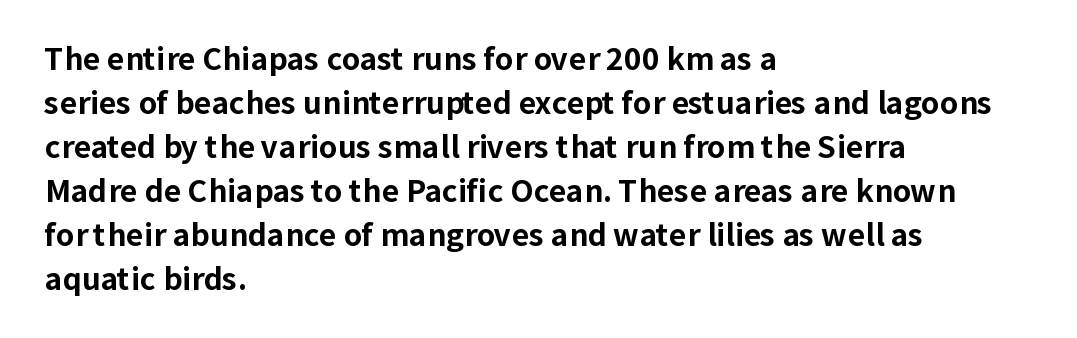
Only glyphs here, with clear space below each row. Compared with typical body copy, the letter spacing here is the same. In terms of weight, the rendering is a true, heavy bold. Does the type have serifs? No, each stem ends abruptly. The letters stand upright; this is a roman face.
